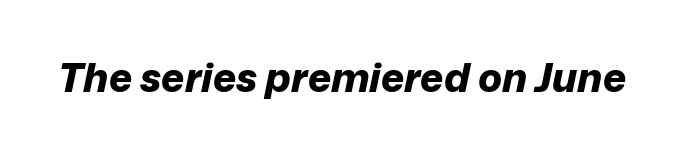
Pretty heavy lettering here — definitely bold. The strip under each line holds only bare page. The font's italic variant was chosen for this text. Nobody touched the tracking dial on this one. Varying glyph widths throughout — classic text-font behaviour.
